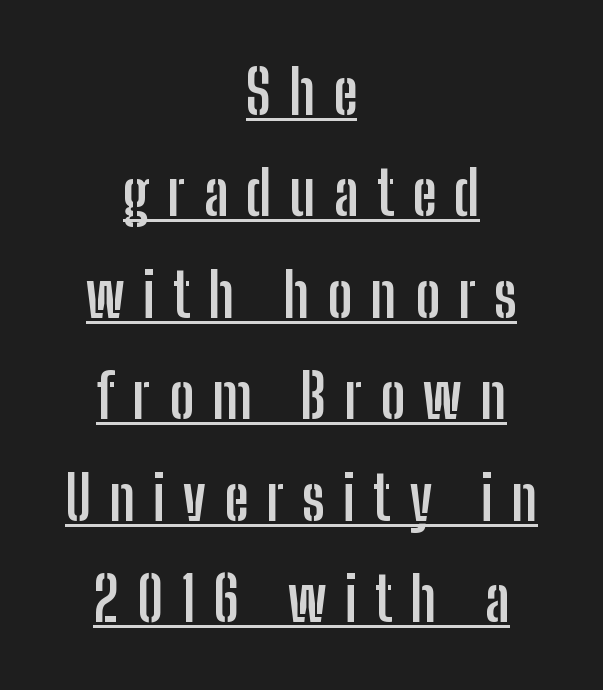
The image shows 60 px semibold, condensed sans-serif type, upright; set centered, normal line spacing (1.69x), unusually wide letter spacing (+0.3 em), underlined; low stroke contrast and a medium x-height.
